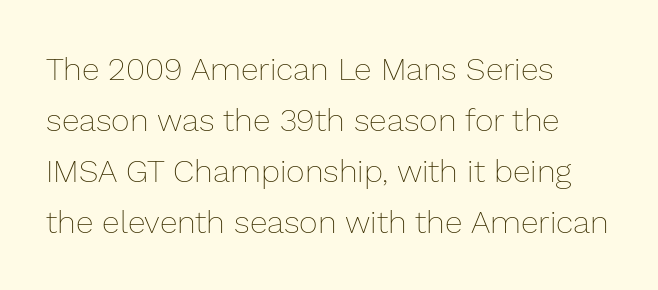
Q: Is the text bold? A: No.
Q: Is the text italic (slanted)? A: No, it is upright.
Q: Is the text underlined? A: No.
Q: How is the paragraph aligned? A: Left-aligned.
Q: Is the spacing between letters normal or unusually wide? A: Normal.
Q: Is the spacing between lines tight, normal or loose? A: Normal.
Q: Width (condensed, normal, or wide)? A: Normal.
Q: Stroke contrast? A: Low.
Q: x-height? A: Medium.
Q: Monospaced? A: No.
